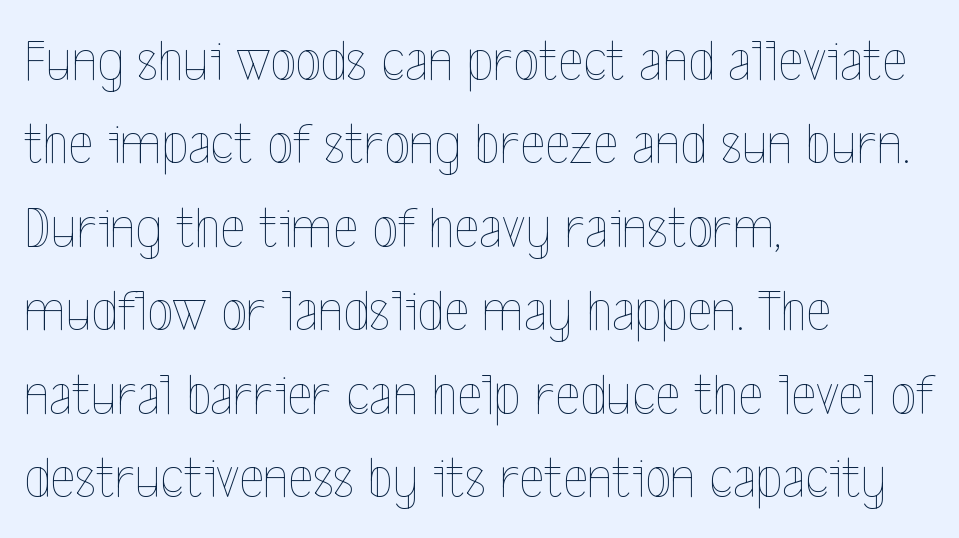
The image shows 60 px thin, condensed type, upright; set left-aligned, normal line spacing (1.39x), normal letter spacing, not underlined; a medium x-height.
